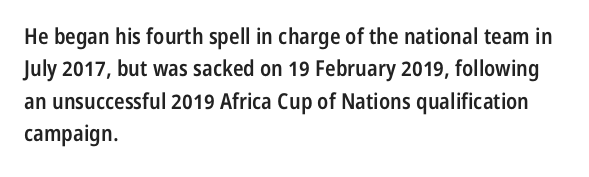
Q: Is the text bold? A: Semi-bold.
Q: Is the text italic (slanted)? A: No, it is upright.
Q: Is the text underlined? A: No.
Q: How is the paragraph aligned? A: Left-aligned.
Q: Is the spacing between letters normal or unusually wide? A: Normal.
Q: Is the spacing between lines tight, normal or loose? A: Normal.
